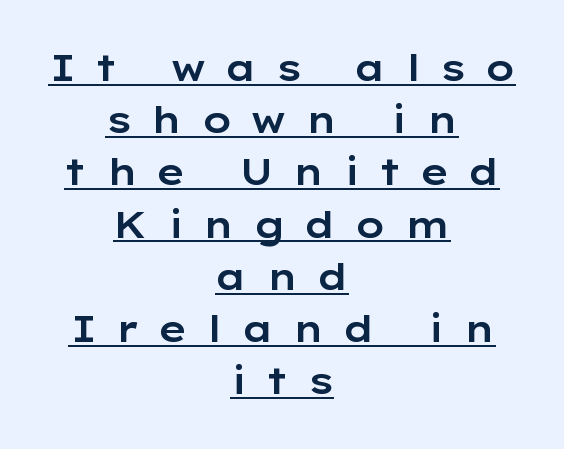
Q: Is the text italic (slanted)? A: No, it is upright.
Q: Is the typeface a serif or a sans-serif typeface? A: Sans-serif.
Q: Is the text underlined? A: Yes.
Q: How is the paragraph aligned? A: Centered.
Q: Is the spacing between letters normal or unusually wide? A: Unusually wide.
Q: Is the spacing between lines tight, normal or loose? A: Normal.
Q: Width (condensed, normal, or wide)? A: Wide.
Q: Stroke contrast? A: Low.
Q: x-height? A: Medium.
Q: Monospaced? A: No.
